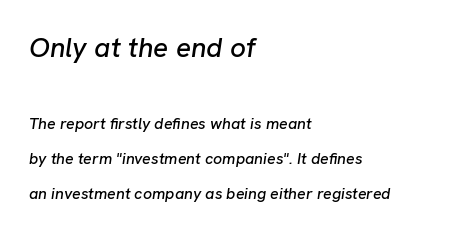
If you drew a line through each stem, it would be angled. Nobody drew a line under any word here. Is this a fixed-width face? No — the glyphs have proportional, varying widths. This rendering leaves character spacing at its baseline value.
